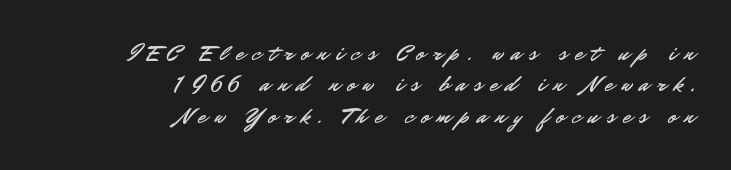
Each line ends at the same right margin while the left side varies. The specimen omits any rule beneath the text block's lines. Does the leading feel generous? No, just average. The passage shown has open, widely tracked lettering throughout.
